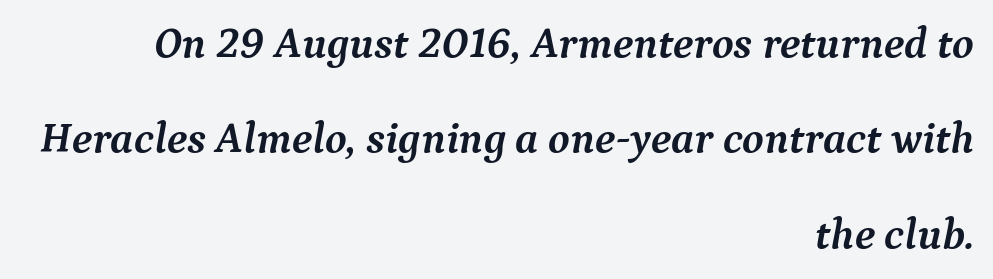
{"serif": "yes", "italic": "yes", "lean": "right", "slant_degrees": 9, "bold": "yes", "weight": "semibold", "width": "normal", "stroke_contrast": "medium", "x_height": "medium", "monospaced": "no", "underline": "no", "align": "right", "line_spacing": "loose", "line_spacing_ratio": 2.17, "letter_spacing": "normal", "letter_spacing_em": 0.0, "glyph_px": 44}
